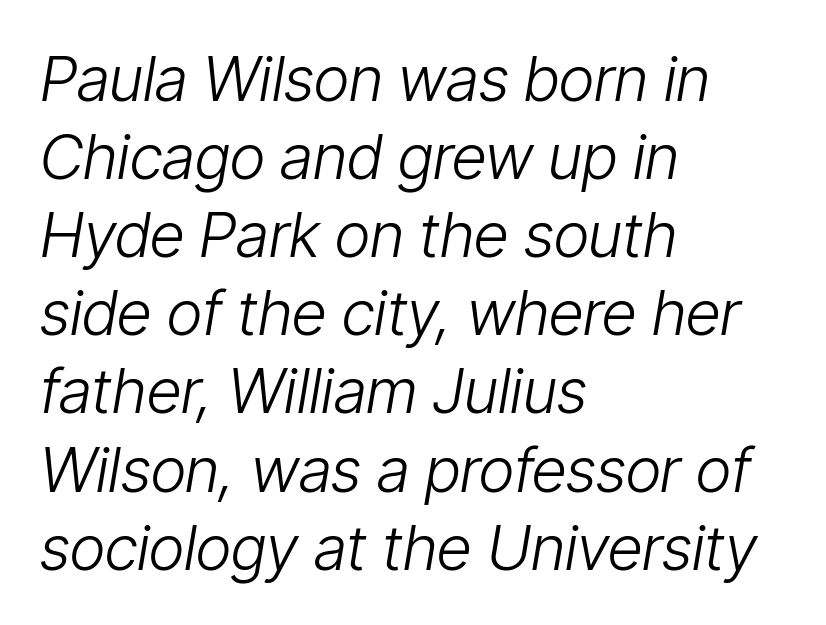
The image shows 62 px light, condensed type, italic (leaning right); set left-aligned, normal line spacing (1.26x), normal letter spacing, not underlined; low stroke contrast and a medium x-height.
